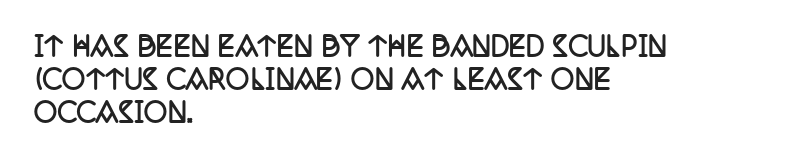
The image shows 26 px bold type, upright; set left-aligned, normal line spacing (1.27x), normal letter spacing, not underlined.
